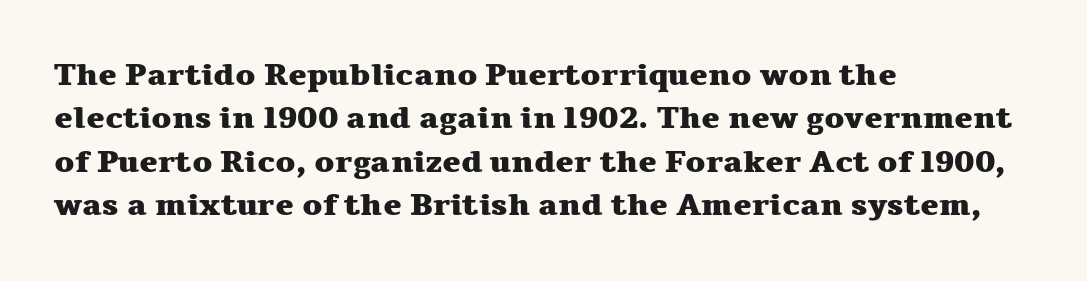
The image shows 31 px heavy, wide serif type, upright; set left-aligned, normal line spacing (1.4x), normal letter spacing, not underlined; medium stroke contrast and a medium x-height.
